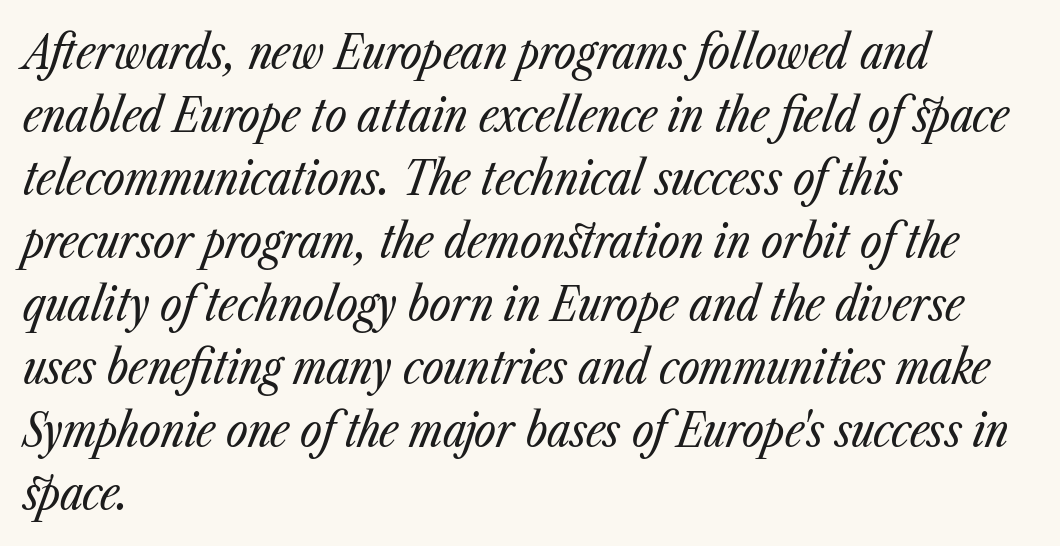
The image shows 47 px regular-weight, condensed type, italic (leaning right); set left-aligned, normal line spacing (1.34x), normal letter spacing, not underlined; low stroke contrast and a medium x-height.
